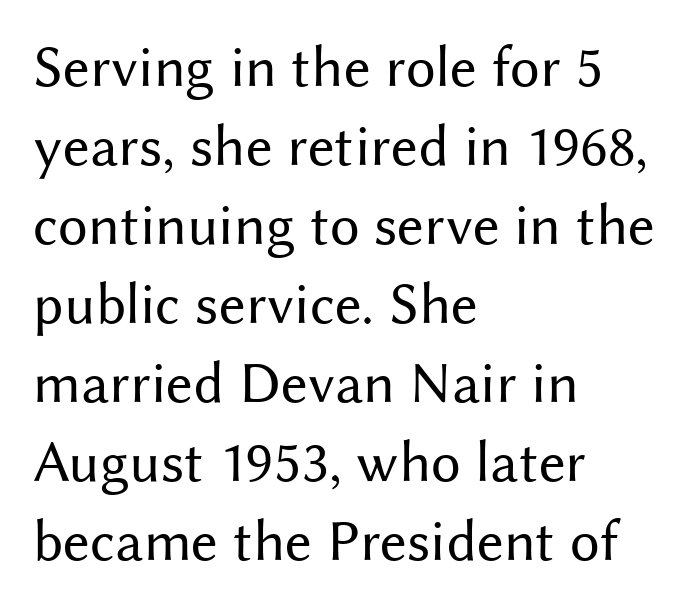
The rendering anchors every line to the left-hand side. The rows are spaced the way most documents space them. Character widths vary here, with narrow letters taking less room than wide ones. The rendering keeps characters at their native spacing. Each letter's strokes conclude bluntly, with no projecting serifs. Posture: upright roman.
